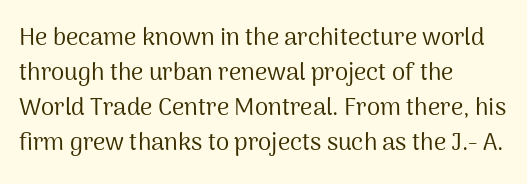
Q: Is the text bold? A: No.
Q: Is the text italic (slanted)? A: No, it is upright.
Q: Is the text underlined? A: No.
Q: How is the paragraph aligned? A: Left-aligned.
Q: Is the spacing between letters normal or unusually wide? A: Normal.
Q: Is the spacing between lines tight, normal or loose? A: Normal.
